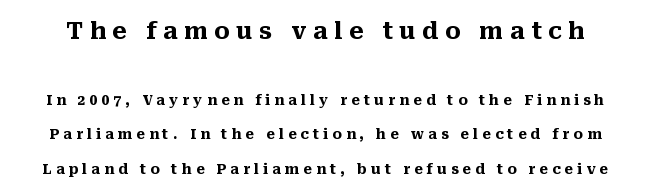
Q: Is the text bold? A: Yes.
Q: Is the text italic (slanted)? A: No, it is upright.
Q: Is the text underlined? A: No.
Q: Is the spacing between letters normal or unusually wide? A: Unusually wide.
Q: Is the spacing between lines tight, normal or loose? A: Loose.
Q: Which block of text is set in a larger size, the first (top) or the second (bottom)? A: The first (top) one.
